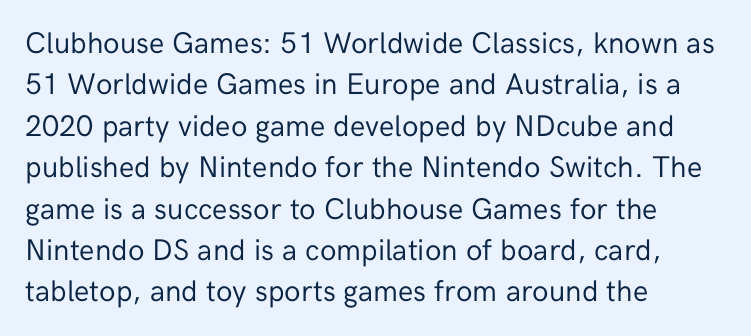
{"serif": "no", "italic": "no", "bold": "no", "weight": "regular", "width": "normal", "stroke_contrast": "low", "x_height": "medium", "monospaced": "no", "underline": "no", "align": "left", "line_spacing": "normal", "line_spacing_ratio": 1.38, "letter_spacing": "normal", "letter_spacing_em": 0.0, "glyph_px": 30}
